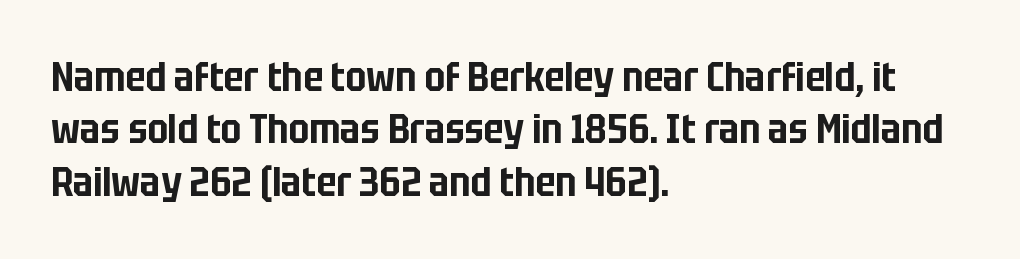
Q: Is the text italic (slanted)? A: No, it is upright.
Q: Is the typeface a serif or a sans-serif typeface? A: Sans-serif.
Q: Is the text underlined? A: No.
Q: How is the paragraph aligned? A: Left-aligned.
Q: Is the spacing between letters normal or unusually wide? A: Normal.
Q: Is the spacing between lines tight, normal or loose? A: Normal.
Q: Width (condensed, normal, or wide)? A: Condensed.
Q: Stroke contrast? A: Low.
Q: x-height? A: Large.
Q: Monospaced? A: No.
